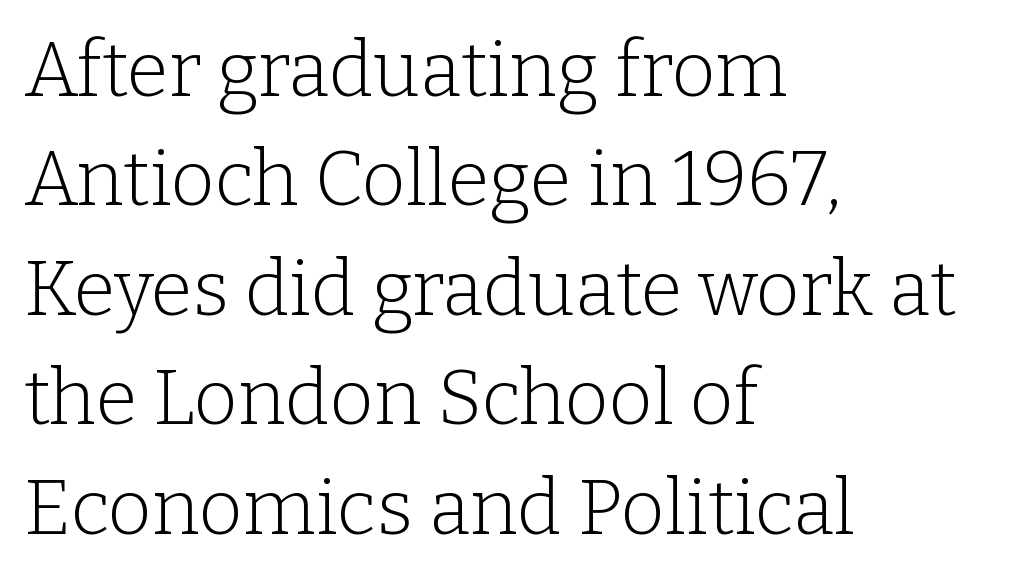
Q: Is the text bold? A: No.
Q: Is the text italic (slanted)? A: No, it is upright.
Q: Is the typeface a serif or a sans-serif typeface? A: Serif.
Q: Is the text underlined? A: No.
Q: How is the paragraph aligned? A: Left-aligned.
Q: Is the spacing between letters normal or unusually wide? A: Normal.
Q: Is the spacing between lines tight, normal or loose? A: Normal.
Q: Width (condensed, normal, or wide)? A: Normal.
Q: Stroke contrast? A: Low.
Q: x-height? A: Medium.
Q: Monospaced? A: No.
